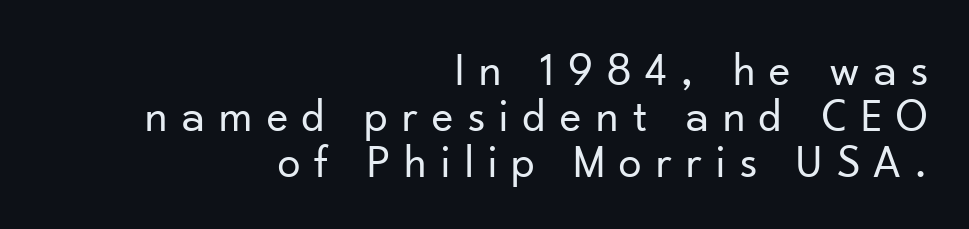
A typesetter would call this heavily tracked-out type. This rendering employs a face without finishing strokes, i.e., a sans-serif. A student would call this right alignment; a typographer would say flush right, rag left. Bold? No — there's no thickening of the strokes. Honestly, there is no underline to notice here at all.
